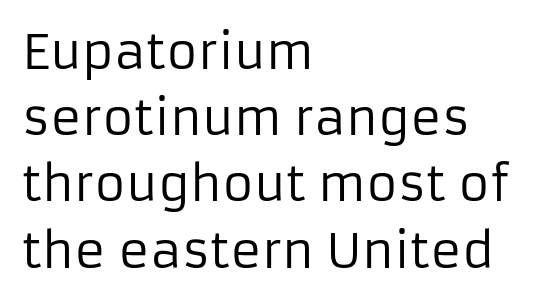
{"serif": "no", "italic": "no", "bold": "no", "weight": "regular", "width": "normal", "stroke_contrast": "low", "x_height": "medium", "monospaced": "no", "underline": "no", "align": "left", "line_spacing": "normal", "line_spacing_ratio": 1.38, "letter_spacing": "normal", "letter_spacing_em": 0.0, "glyph_px": 48}
